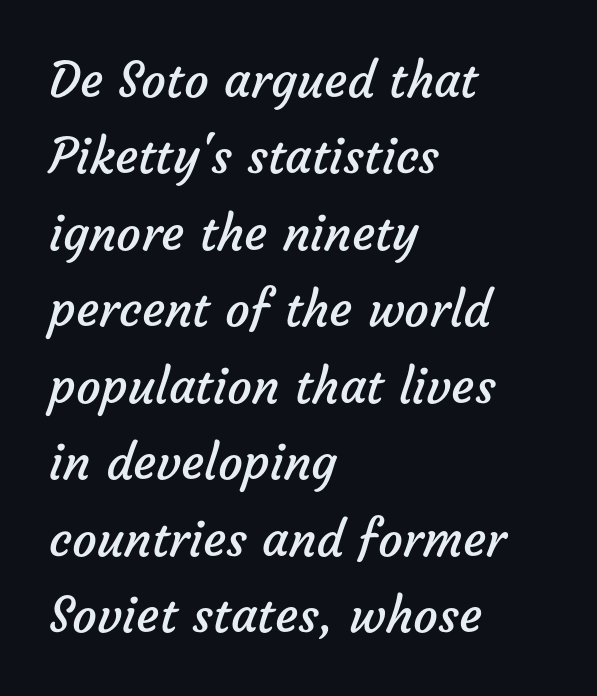
The image shows 49 px regular-weight sans-serif type; set left-aligned, normal line spacing (1.56x), normal letter spacing, not underlined; low stroke contrast and a medium x-height.
